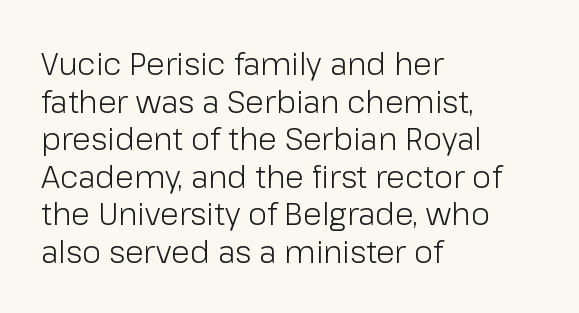
{"serif": "no", "italic": "no", "bold": "no", "weight": "light", "width": "normal", "stroke_contrast": "low", "x_height": "medium", "monospaced": "no", "underline": "no", "align": "left", "line_spacing_ratio": 1.21, "letter_spacing": "normal", "letter_spacing_em": 0.0, "glyph_px": 31}
